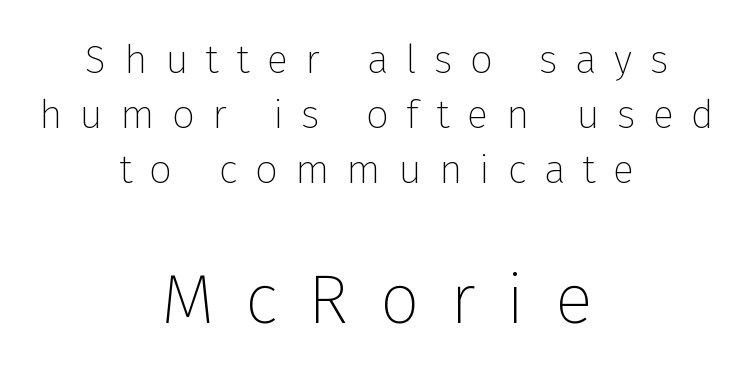
The image shows 70 px thin sans-serif type, upright; set centered, normal line spacing (1.38x), unusually wide letter spacing (+0.44 em), not underlined; the second (bottom) block is 1.75x larger; low stroke contrast and a medium x-height.
